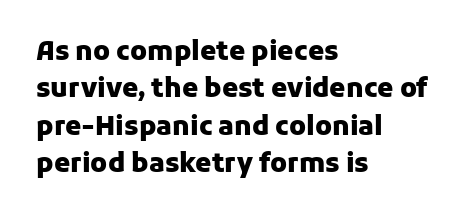
When letters stand straight like this, we call the style roman or upright. A clean baseline with only descenders dipping below it. Horizontally, the lines are justified to the leading edge only. Is there much room between lines? A standard amount, neither cramped nor airy.
